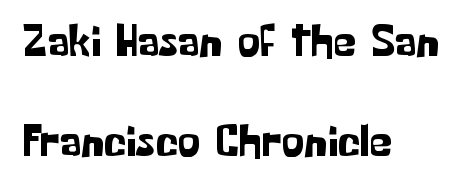
The image shows 46 px sans-serif type, upright; set left-aligned, loose line spacing (2.17x), normal letter spacing, not underlined; low stroke contrast and a medium x-height.
